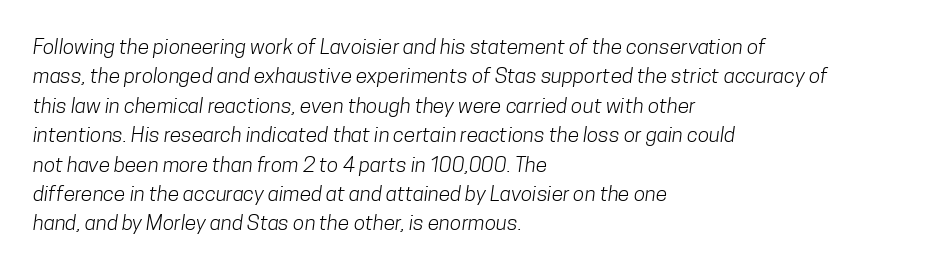
In terms of letterspacing, this is plain default setting. Just letters on the line, the space beneath them empty. Layout note: lines flush left. Stroke mass is kept to a normal reading level or below. The vertical gap from one line to the next is medium.
